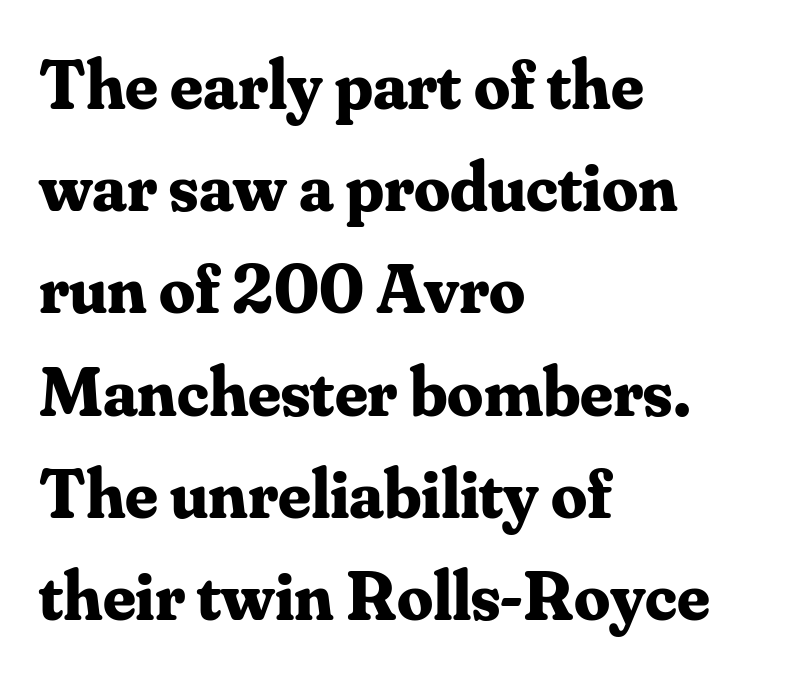
This sample has the flowing, uneven cadence of proportional lettering. Thick stems and heavy bowls — unmistakably bold. The lines are quadded left. Is there much room between lines? A standard amount, neither cramped nor airy.
